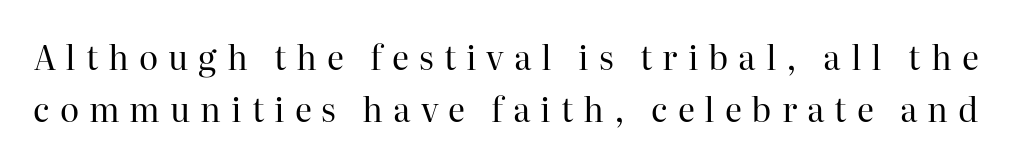
The weight tops out at a normal text grade. The rendering uses natural spacing where letterforms have individual widths. Glyph-to-glyph distance is far greater than everyday printed text. Little horizontal feet cap the strokes, marking this as serif type. Just letters on the line, the space beneath them empty. Ordinary non-slanted type is in use.
